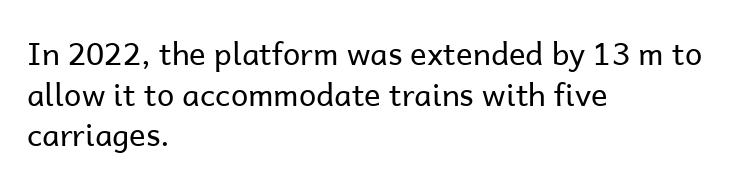
The image shows 31 px regular-weight sans-serif type, upright; set left-aligned, normal line spacing (1.31x), normal letter spacing, not underlined; low stroke contrast and a medium x-height.
